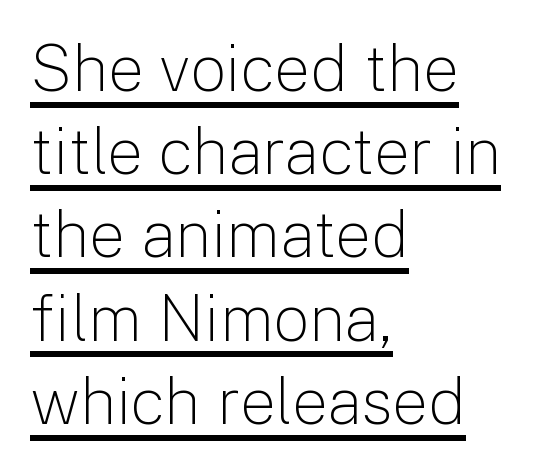
The image shows 64 px light sans-serif type, upright; set left-aligned, normal line spacing (1.3x), normal letter spacing, underlined; low stroke contrast and a medium x-height.
